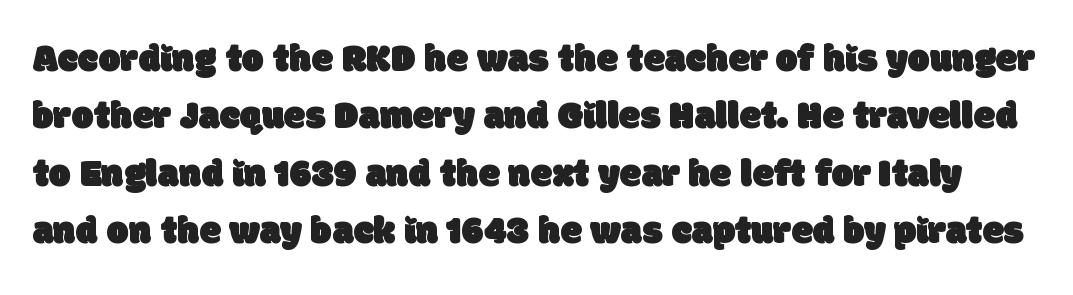
Q: Is the typeface a serif or a sans-serif typeface? A: Sans-serif.
Q: Is the text underlined? A: No.
Q: Is the spacing between letters normal or unusually wide? A: Normal.
Q: Is the spacing between lines tight, normal or loose? A: Normal.
Q: Width (condensed, normal, or wide)? A: Normal.
Q: Stroke contrast? A: Low.
Q: x-height? A: Large.
Q: Monospaced? A: No.
